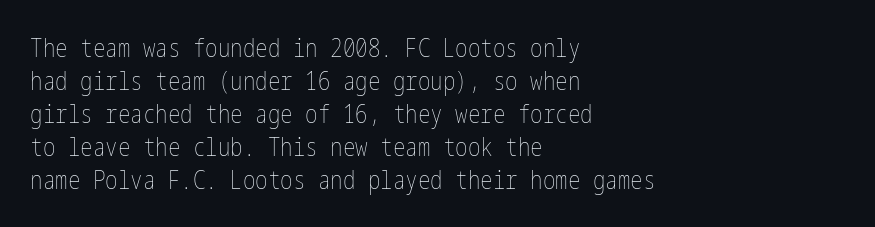
The setting favours the left margin, as ordinary paragraphs usually do. The letters stand upright; this is a roman face. Does the leading feel generous? No, just average. The passage shown has conventional tracking throughout. Each stroke keeps to a modest, everyday thickness or less.
